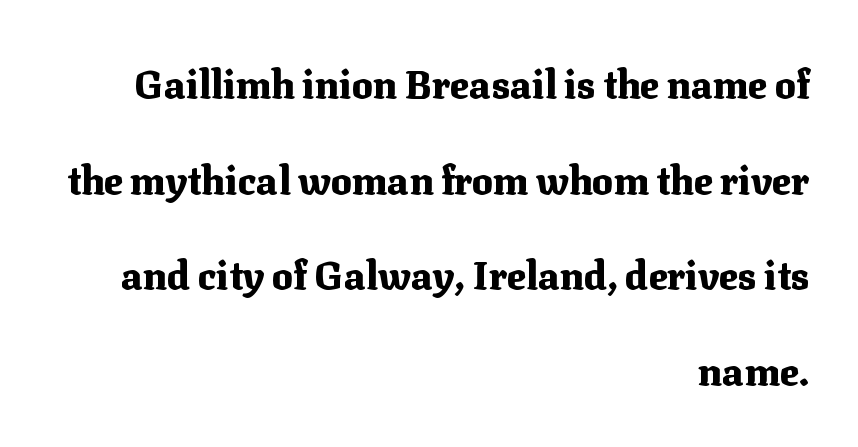
Q: Is the text bold? A: Yes.
Q: Is the text italic (slanted)? A: No, it is upright.
Q: Is the typeface a serif or a sans-serif typeface? A: Serif.
Q: Is the text underlined? A: No.
Q: How is the paragraph aligned? A: Right-aligned.
Q: Is the spacing between letters normal or unusually wide? A: Normal.
Q: Is the spacing between lines tight, normal or loose? A: Loose.
Q: Width (condensed, normal, or wide)? A: Normal.
Q: Stroke contrast? A: Medium.
Q: x-height? A: Medium.
Q: Monospaced? A: No.
